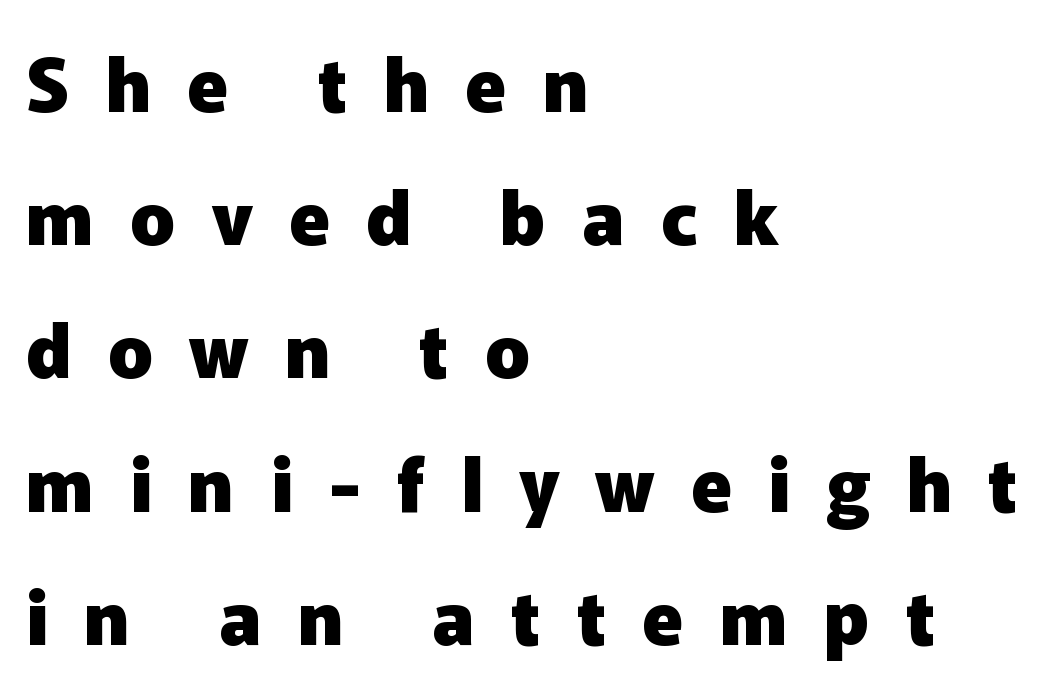
{"serif": "no", "italic": "no", "bold": "yes", "weight": "heavy", "width": "normal", "stroke_contrast": "low", "x_height": "medium", "monospaced": "no", "underline": "no", "align": "left", "line_spacing_ratio": 1.8, "letter_spacing": "wide", "letter_spacing_em": 0.49, "glyph_px": 74}
